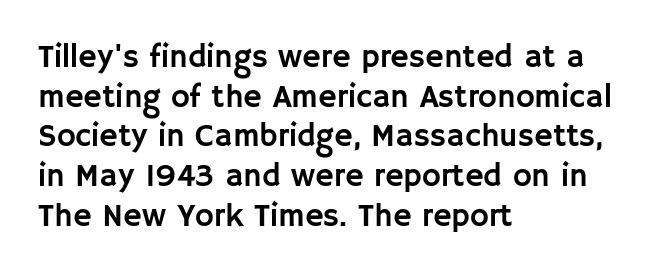
Q: Is the text italic (slanted)? A: No, it is upright.
Q: Is the typeface a serif or a sans-serif typeface? A: Sans-serif.
Q: Is the text underlined? A: No.
Q: How is the paragraph aligned? A: Left-aligned.
Q: Is the spacing between letters normal or unusually wide? A: Normal.
Q: Width (condensed, normal, or wide)? A: Normal.
Q: Stroke contrast? A: Low.
Q: x-height? A: Large.
Q: Monospaced? A: No.
